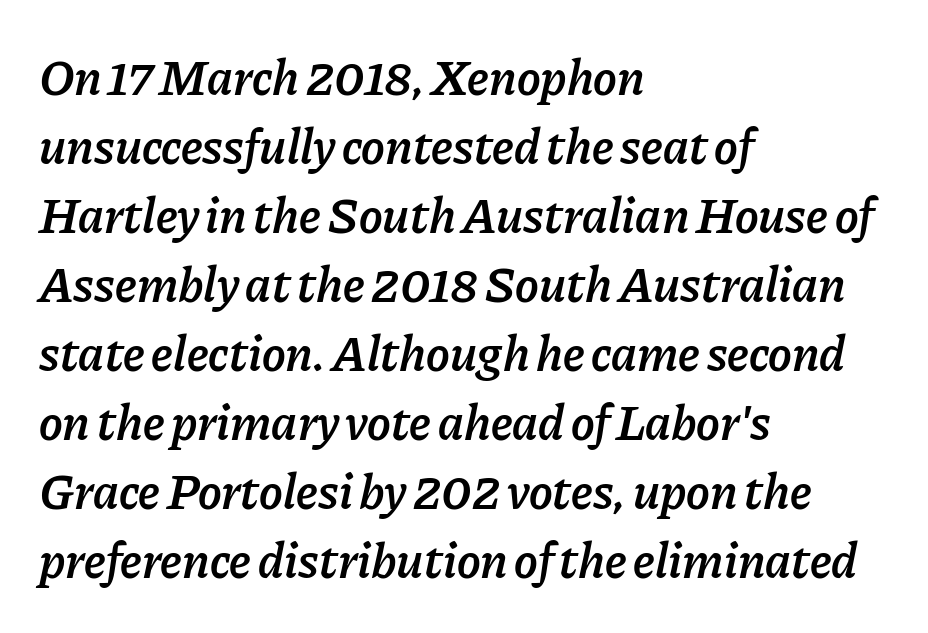
The words here are not underlined. Line spacing here is normal. Notice how the stems are inclined rather than vertical — that's the hallmark of italics. Students, note that the glyphs here touch the page at normal intervals. Typeset ragged right — the left edge is the straight one. Is this a fixed-width face? No — the glyphs have proportional, varying widths.
